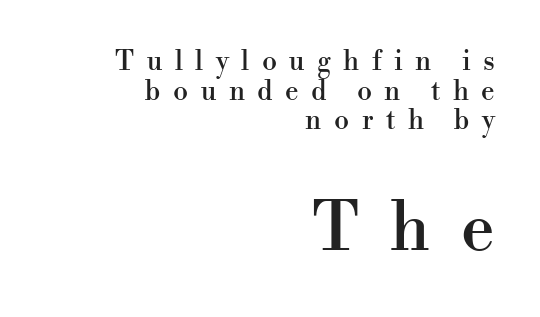
The passage shown is typed in a proportional face where columns would drift. A flush-right, rag-left setting is used for this passage. Letters rest on an invisible, unmarked baseline. Leading is clearly below the norm, producing a dense column. Does extra space separate the letters? Yes, quite a lot of it.
